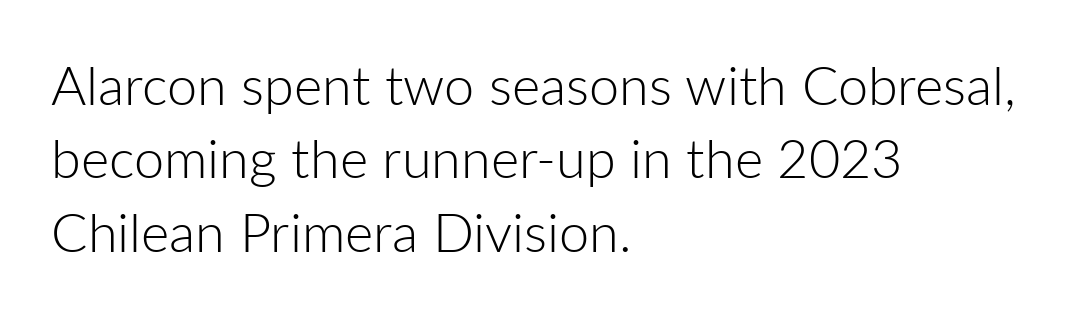
Q: Is the text bold? A: No.
Q: Is the text italic (slanted)? A: No, it is upright.
Q: Is the typeface a serif or a sans-serif typeface? A: Sans-serif.
Q: Is the text underlined? A: No.
Q: How is the paragraph aligned? A: Left-aligned.
Q: Is the spacing between letters normal or unusually wide? A: Normal.
Q: Is the spacing between lines tight, normal or loose? A: Normal.
Q: Width (condensed, normal, or wide)? A: Normal.
Q: Stroke contrast? A: Low.
Q: x-height? A: Medium.
Q: Monospaced? A: No.
